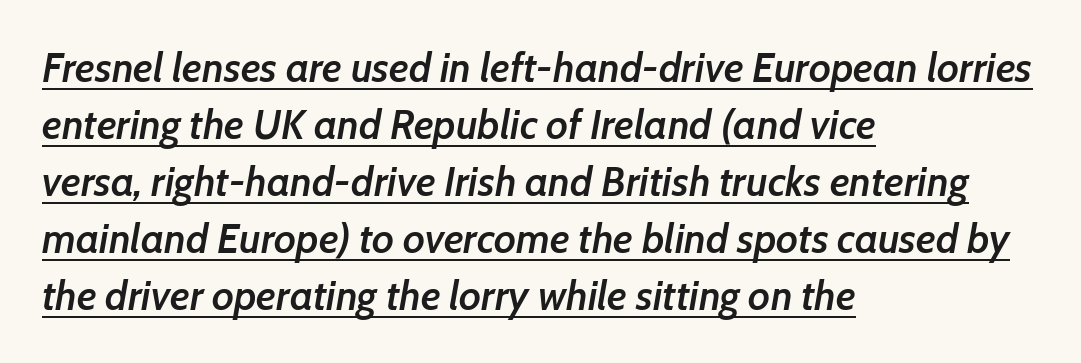
Looks like regular typesetting: each glyph gets only the width it needs. Does extra space separate the letters? No, they use regular spacing. The lettering tilts uniformly, giving the passage an italic look. This rendering uses left alignment, leaving the right contour irregular.
